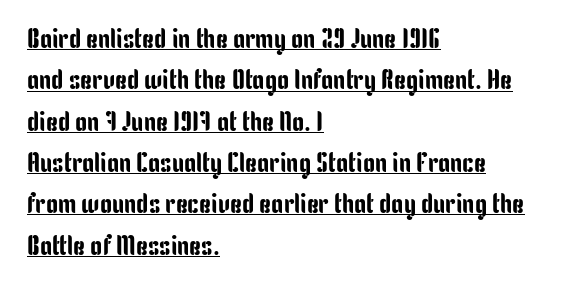
What's the leading like? Ordinary, nothing unusual. Teacher's note: observe the even left margin — that is flush-left alignment. This rendering features underlined lettering. The lettering holds an erect, upright posture throughout. Tracking value appears to be zero — textbook default spacing.
